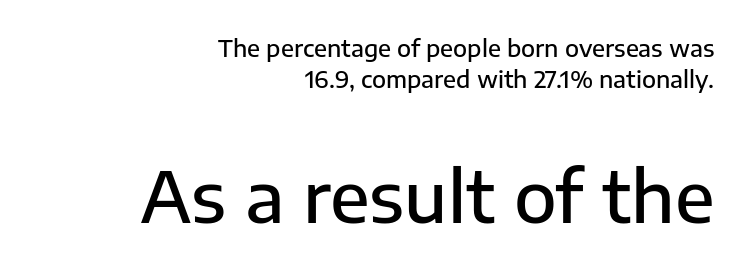
This is the in-between weight designers call semibold or demi. This rendering features lettering with no underline. The later block is typeset at a bigger size than the earlier block. Evenly set lines give the paragraph a standard silhouette.
